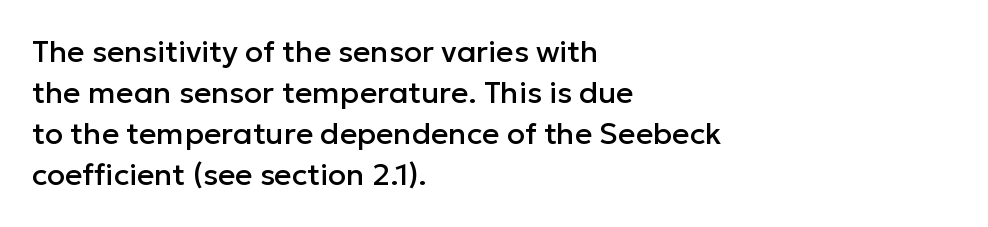
{"serif": "no", "italic": "no", "width": "normal", "stroke_contrast": "low", "x_height": "medium", "monospaced": "no", "underline": "no", "align": "left", "line_spacing": "normal", "line_spacing_ratio": 1.37, "letter_spacing": "normal", "letter_spacing_em": 0.0, "glyph_px": 30}
